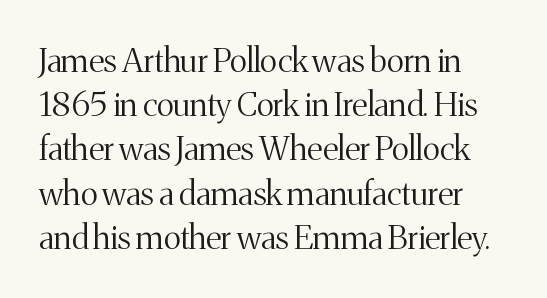
{"serif": "yes", "italic": "no", "bold": "no", "weight": "light", "width": "normal", "stroke_contrast": "medium", "x_height": "medium", "monospaced": "no", "underline": "no", "line_spacing": "normal", "line_spacing_ratio": 1.34, "letter_spacing": "normal", "letter_spacing_em": 0.0, "glyph_px": 33}
